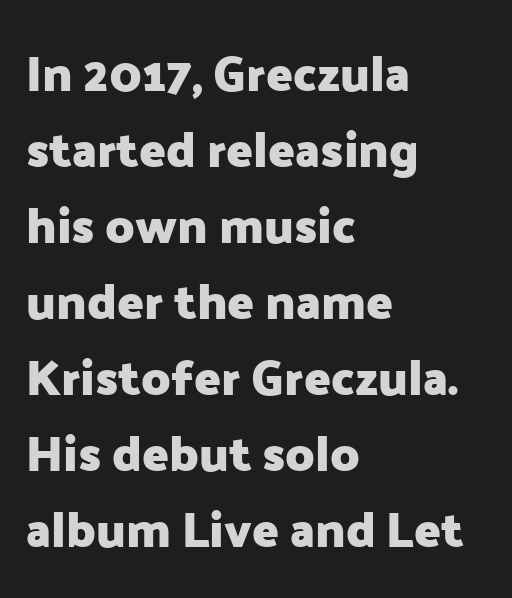
{"serif": "no", "italic": "no", "bold": "yes", "weight": "heavy", "width": "normal", "stroke_contrast": "low", "x_height": "medium", "monospaced": "no", "underline": "no", "align": "left", "line_spacing": "normal", "line_spacing_ratio": 1.55, "letter_spacing": "normal", "letter_spacing_em": 0.0, "glyph_px": 49}
